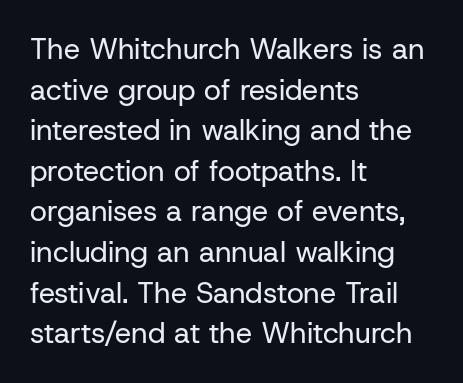
The image shows 29 px regular-weight sans-serif type, upright; set left-aligned, normal line spacing (1.4x), normal letter spacing, not underlined; low stroke contrast and a medium x-height.
